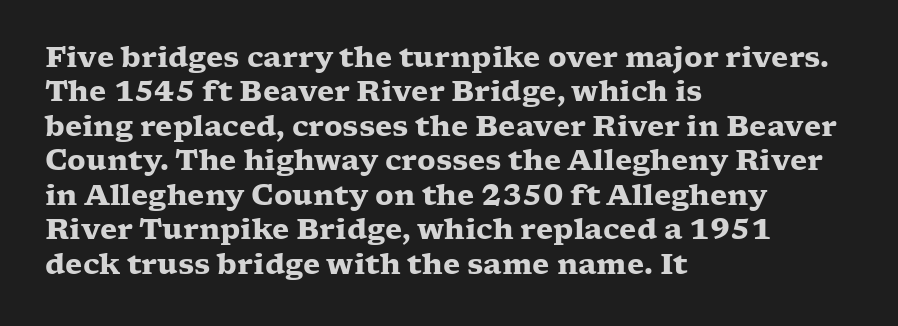
The image shows 28 px heavy, wide serif type, upright; set left-aligned, line spacing 1.23x, normal letter spacing, not underlined; low stroke contrast and a medium x-height.
